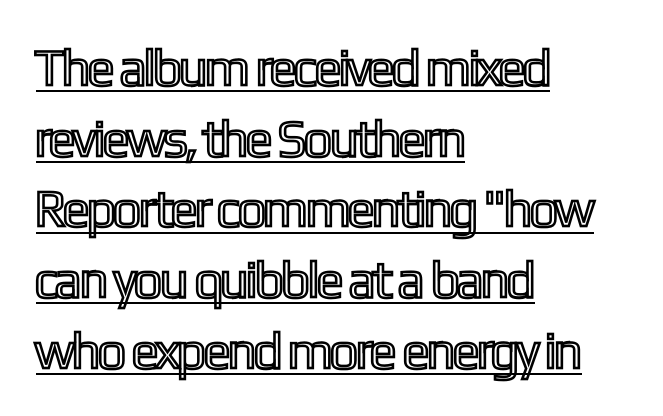
Q: Is the text italic (slanted)? A: No, it is upright.
Q: Is the text underlined? A: Yes.
Q: How is the paragraph aligned? A: Left-aligned.
Q: Is the spacing between letters normal or unusually wide? A: Normal.
Q: Is the spacing between lines tight, normal or loose? A: Normal.
Q: Width (condensed, normal, or wide)? A: Condensed.
Q: x-height? A: Medium.
Q: Monospaced? A: No.
